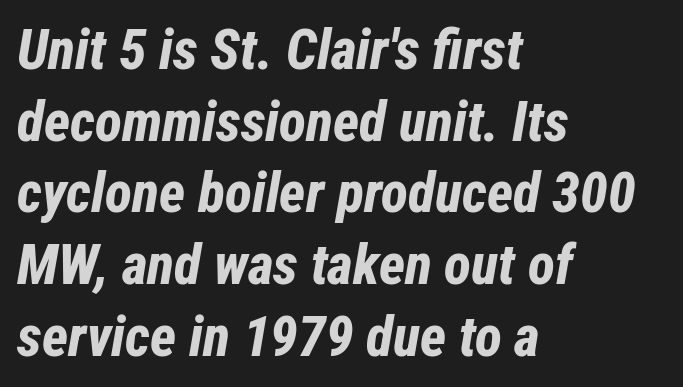
What's the leading like? Ordinary, nothing unusual. The text carries the slant typical of an italic or oblique font. The typesetting leans heavy: a genuine bold. Looks like regular typesetting: each glyph gets only the width it needs.
